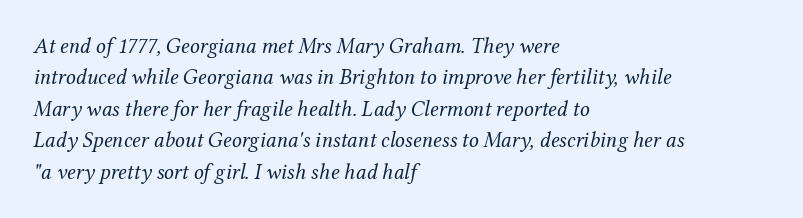
The image shows 22 px text type, italic (leaning right); set left-aligned, normal line spacing (1.43x), normal letter spacing, not underlined.
